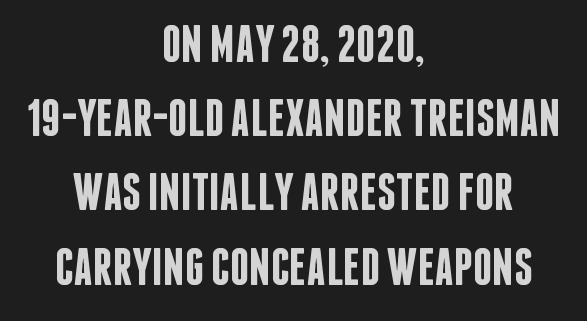
{"serif": "no", "italic": "no", "bold": "semi", "weight": "semibold", "width": "condensed", "stroke_contrast": "low", "x_height": "large", "monospaced": "no", "underline": "no", "align": "center", "line_spacing": "normal", "line_spacing_ratio": 1.4, "letter_spacing": "normal", "letter_spacing_em": 0.0, "glyph_px": 53}
